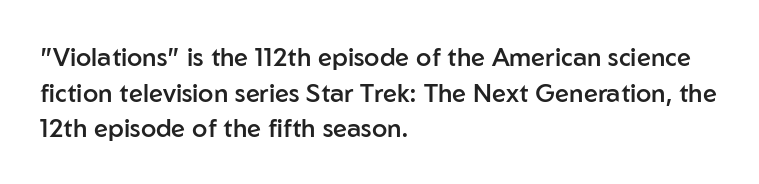
The image shows 25 px text type, upright; set left-aligned, normal line spacing (1.43x), normal letter spacing, not underlined.
